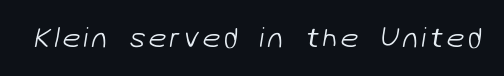
{"serif": "no", "bold": "no", "weight": "light", "width": "normal", "stroke_contrast": "low", "x_height": "medium", "monospaced": "no", "underline": "no", "glyph_px": 29}
